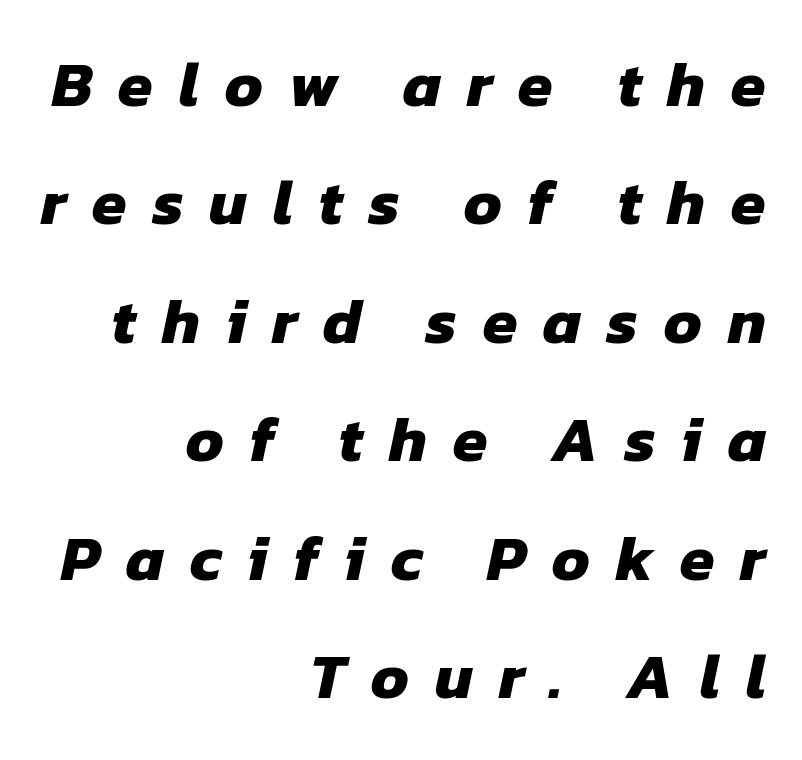
Q: Is the text bold? A: Yes.
Q: Is the typeface a serif or a sans-serif typeface? A: Sans-serif.
Q: Is the text underlined? A: No.
Q: How is the paragraph aligned? A: Right-aligned.
Q: Is the spacing between letters normal or unusually wide? A: Unusually wide.
Q: Width (condensed, normal, or wide)? A: Normal.
Q: Stroke contrast? A: Low.
Q: x-height? A: Medium.
Q: Monospaced? A: No.
